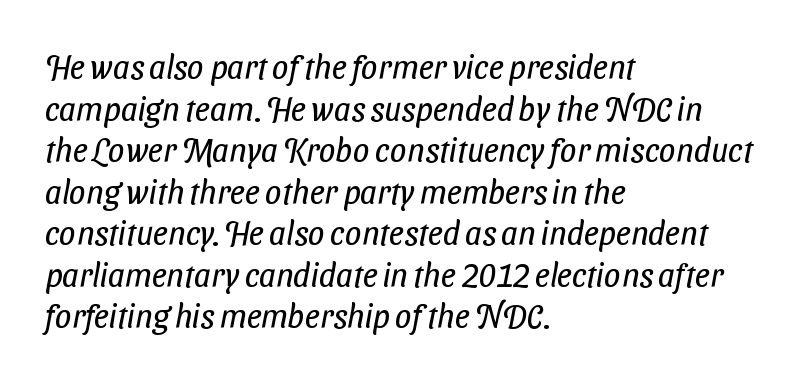
The image shows 33 px regular-weight, condensed sans-serif type; set left-aligned, normal line spacing (1.26x), normal letter spacing, not underlined; low stroke contrast and a medium x-height.
